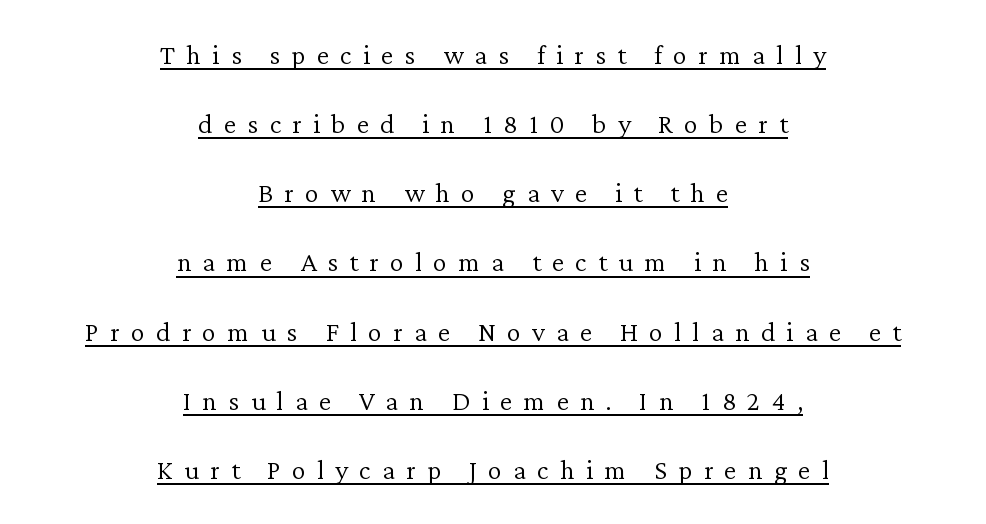
The image shows 28 px light serif type, upright; set centered, loose line spacing (2.47x), unusually wide letter spacing (+0.4 em), underlined; low stroke contrast and a medium x-height.
